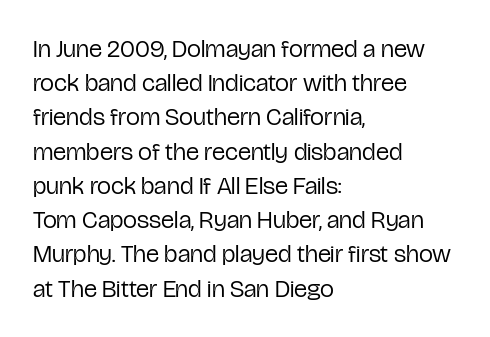
The area under the type is left untouched. A roman cut, with each character standing at attention. Observe the ordinary spacing: letters are neighbours, not strangers. Notice how the passage keeps a crisp vertical edge on the left only.
